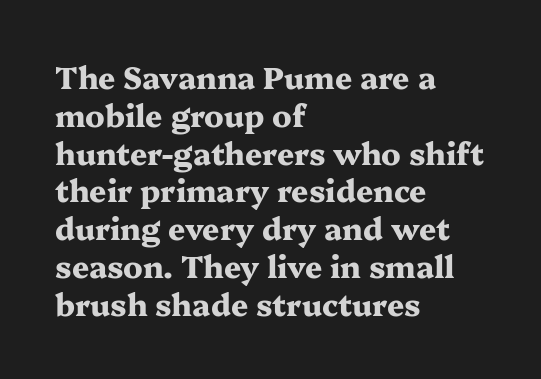
{"serif": "yes", "italic": "no", "bold": "yes", "weight": "heavy", "width": "wide", "stroke_contrast": "medium", "x_height": "medium", "monospaced": "no", "underline": "no", "align": "left", "line_spacing": "normal", "line_spacing_ratio": 1.26, "letter_spacing": "normal", "letter_spacing_em": 0.0, "glyph_px": 30}
